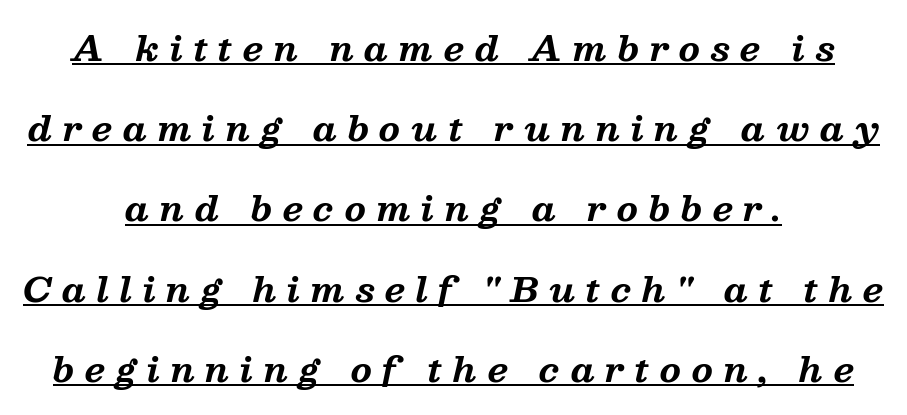
Loose tracking; the words dissolve into strings of separated letters. Is this a sans? No — the strokes have serifs. The typesetter has applied underlining to the passage shown. Strong, thick strokes mark this as bold type.
